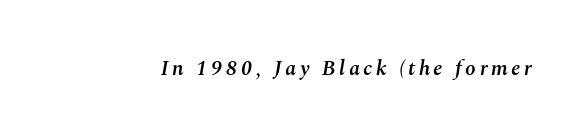
Q: Is the text bold? A: Semi-bold.
Q: Is the text italic (slanted)? A: Yes, it leans right by about 10 degrees.
Q: Is the text underlined? A: No.
